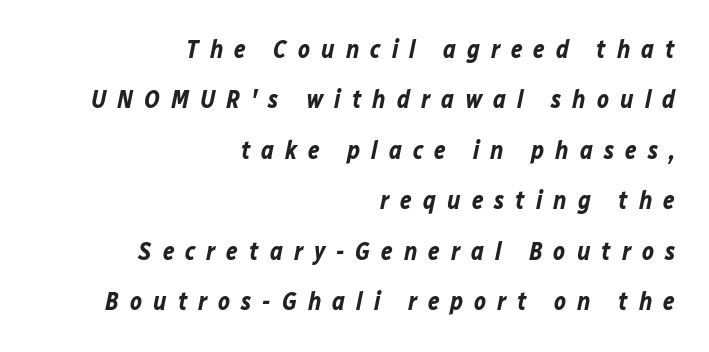
Q: Is the text bold? A: Yes.
Q: Is the text italic (slanted)? A: Yes, it leans right by about 12 degrees.
Q: Is the text underlined? A: No.
Q: How is the paragraph aligned? A: Right-aligned.
Q: Is the spacing between letters normal or unusually wide? A: Unusually wide.
Q: Is the spacing between lines tight, normal or loose? A: Loose.
